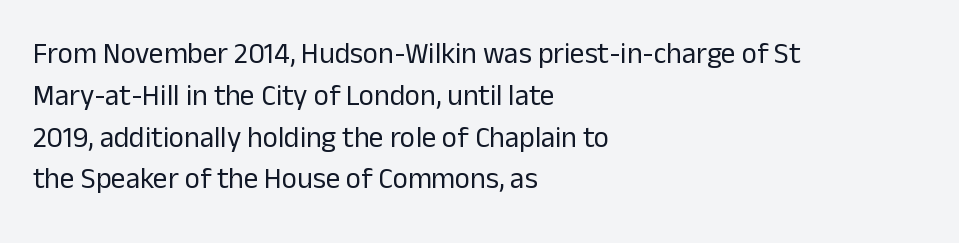
{"serif": "no", "italic": "no", "bold": "no", "weight": "regular", "width": "normal", "stroke_contrast": "low", "x_height": "medium", "monospaced": "no", "underline": "no", "align": "left", "line_spacing": "normal", "line_spacing_ratio": 1.44, "letter_spacing": "normal", "letter_spacing_em": 0.0, "glyph_px": 29}
